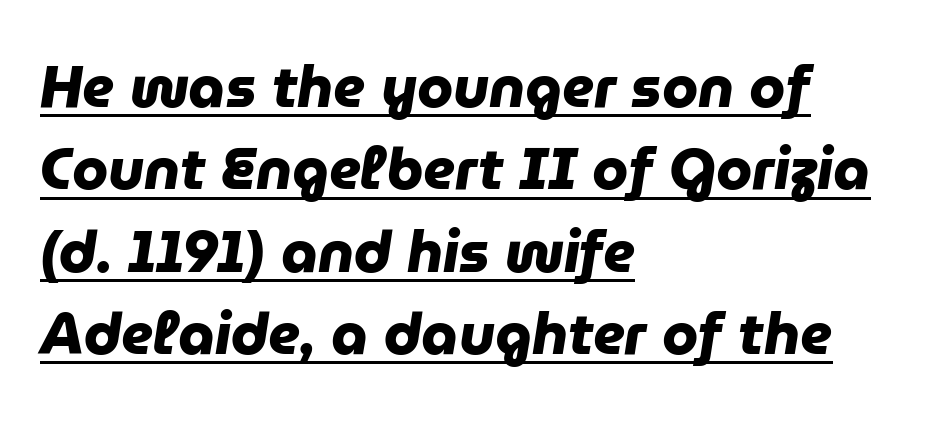
A typesetter would call this proportional, since set widths differ per character. Characters follow at the spacing the type designer built in. This rendering uses left alignment, leaving the right contour irregular. Caption: bold face, heavy strokes. These characters rest on top of a visible drawn line.
